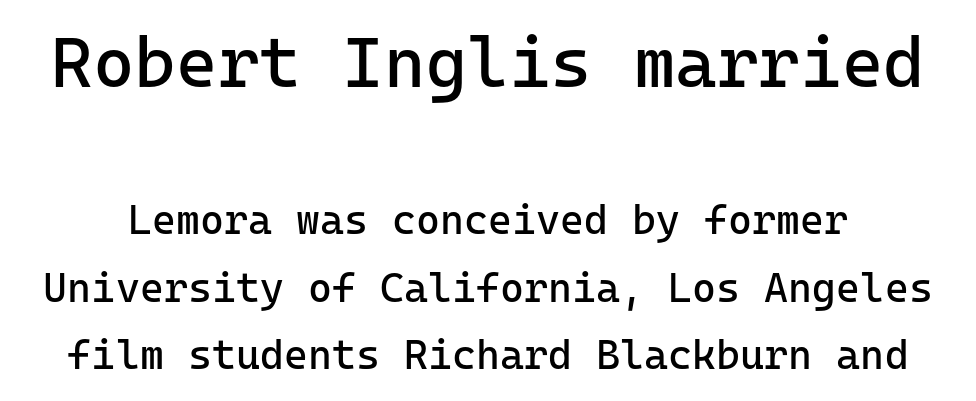
{"serif": "no", "italic": "no", "bold": "no", "weight": "regular", "width": "normal", "stroke_contrast": "low", "x_height": "medium", "monospaced": "yes", "underline": "no", "line_spacing": "normal", "line_spacing_ratio": 1.65, "letter_spacing": "normal", "letter_spacing_em": 0.0, "larger_block": "first", "size_ratio": 1.73, "glyph_px": 71}
